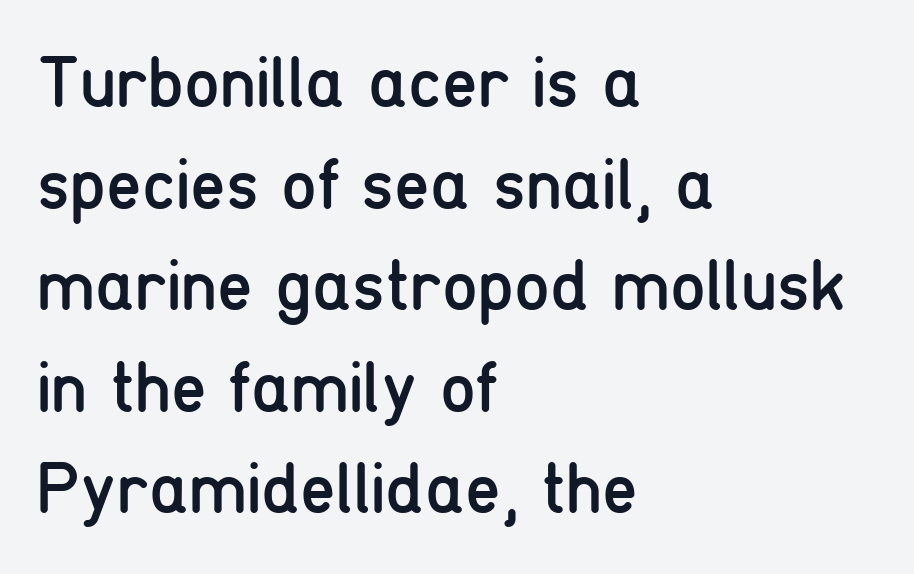
A typesetter would call this zero additional tracking. A typesetter would label this face a sans. Here the designer chose a conventional face with non-uniform glyph widths. Is there any slant? The stems are plumb.
